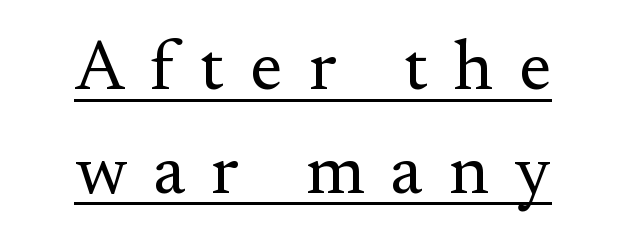
Q: Is the text bold? A: No.
Q: Is the text italic (slanted)? A: No, it is upright.
Q: Is the typeface a serif or a sans-serif typeface? A: Serif.
Q: Is the text underlined? A: Yes.
Q: Is the spacing between letters normal or unusually wide? A: Unusually wide.
Q: Is the spacing between lines tight, normal or loose? A: Normal.
Q: Width (condensed, normal, or wide)? A: Normal.
Q: Stroke contrast? A: Medium.
Q: x-height? A: Small.
Q: Monospaced? A: No.
